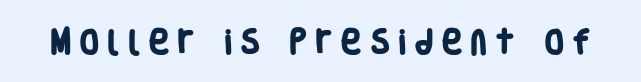
{"bold": "yes", "underline": "no", "letter_spacing": "wide", "letter_spacing_em": 0.35, "glyph_px": 27}
